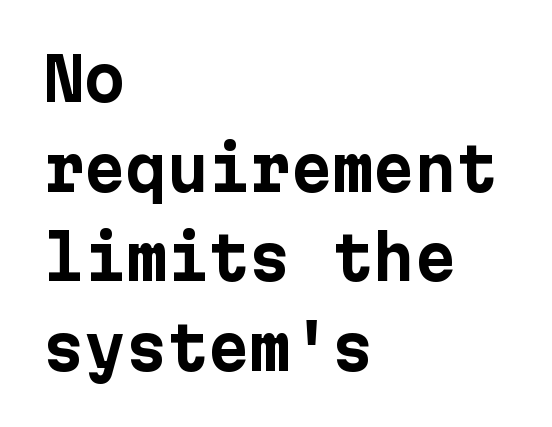
The image shows 59 px bold sans-serif type, upright; set left-aligned, normal line spacing (1.52x), normal letter spacing, not underlined; low stroke contrast and a medium x-height.
